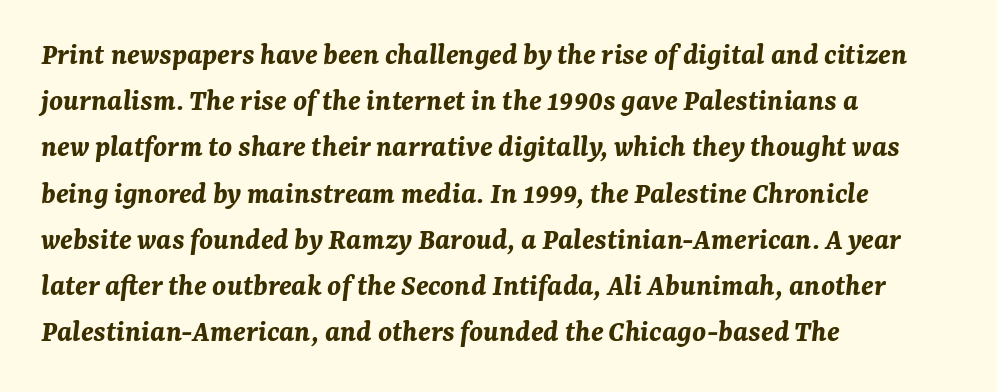
The image shows 31 px bold type, italic (leaning right); set left-aligned, normal line spacing (1.49x), normal letter spacing, not underlined; medium stroke contrast and a medium x-height.
